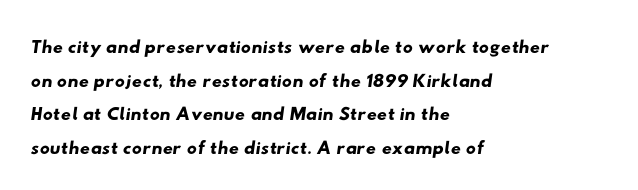
Regarding serifs, this sample does without them. Compared with typical body copy, the letter spacing here is the same. The face used here is proportionally spaced, like ordinary book or web type. Only glyphs here, with clear space below each row. Which margin do the lines hug? The left one — the right edge is uneven.
